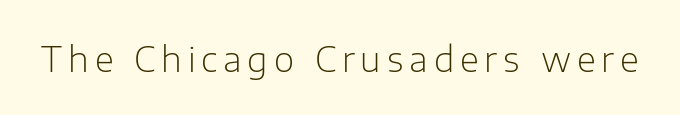
{"serif": "no", "italic": "no", "bold": "no", "weight": "light", "width": "normal", "stroke_contrast": "low", "x_height": "medium", "monospaced": "no", "underline": "no", "glyph_px": 35}
